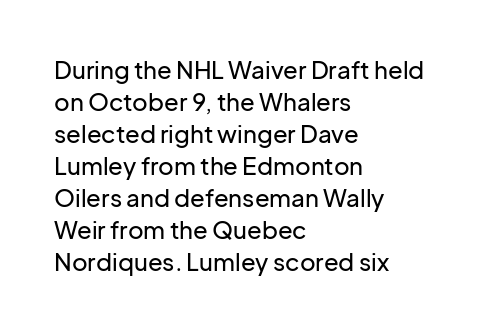
No italicization has been applied; the sample stays upright. The vertical gap from one line to the next is medium. Standard letterfit; no display-style spreading of the glyphs. The passage is arranged the way most books set body copy — flush left. Rule under the text: the space is simply empty.
